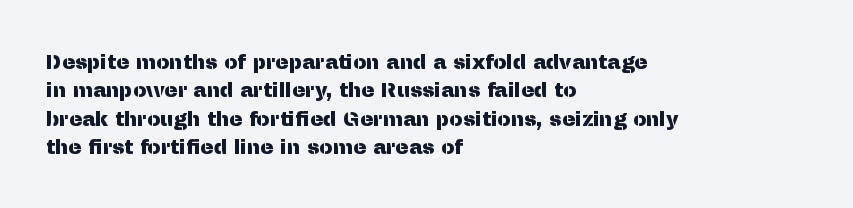
The image shows 20 px text type, upright; set left-aligned, normal line spacing (1.42x), normal letter spacing, not underlined.
